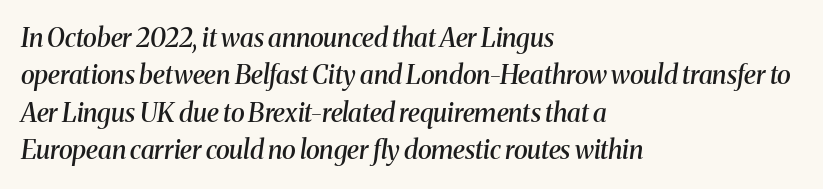
{"italic": "yes", "lean": "right", "slant_degrees": 8, "bold": "semi", "underline": "no", "align": "left", "line_spacing": "normal", "line_spacing_ratio": 1.44, "letter_spacing": "normal", "letter_spacing_em": 0.0, "glyph_px": 26}
